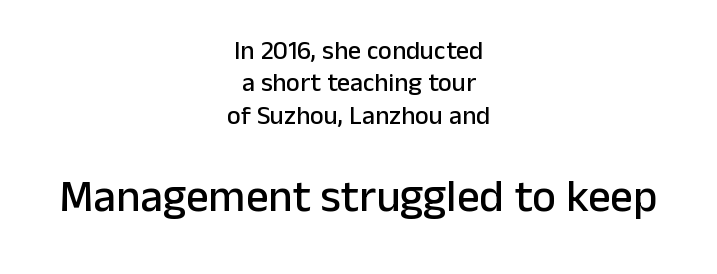
A typesetter would call this proportional, since set widths differ per character. This is sans-serif lettering, the kind often seen on screens and signage. Compared with a flush-left layout, this one balances lines on the center instead. Words float on clear page, feet unadorned. Short note: letters normally spaced. The lower block of text is set noticeably larger than the block above it.
